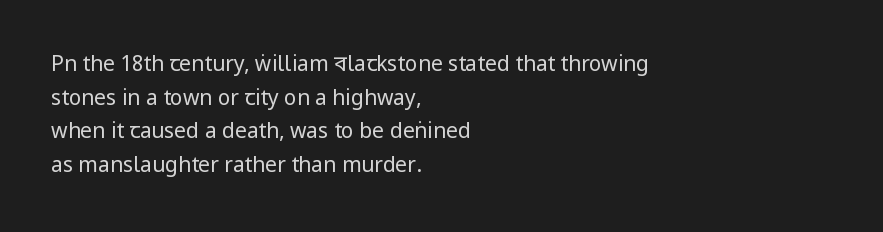
The image shows 21 px text type, upright; set left-aligned, normal line spacing (1.6x), normal letter spacing, not underlined.
